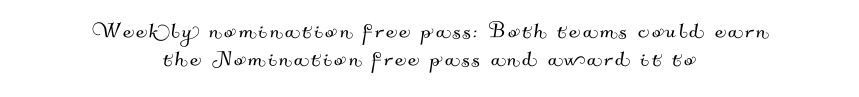
Regarding leading, the lines here are crowded together. Underlining? Definitely not there. Alignment: centered.
